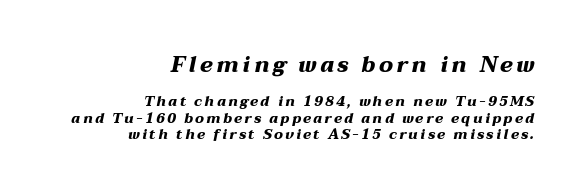
The image shows 22 px bold type, italic (leaning right); set right-aligned, line spacing 1.17x, not underlined; the first (top) block is 1.57x larger.
